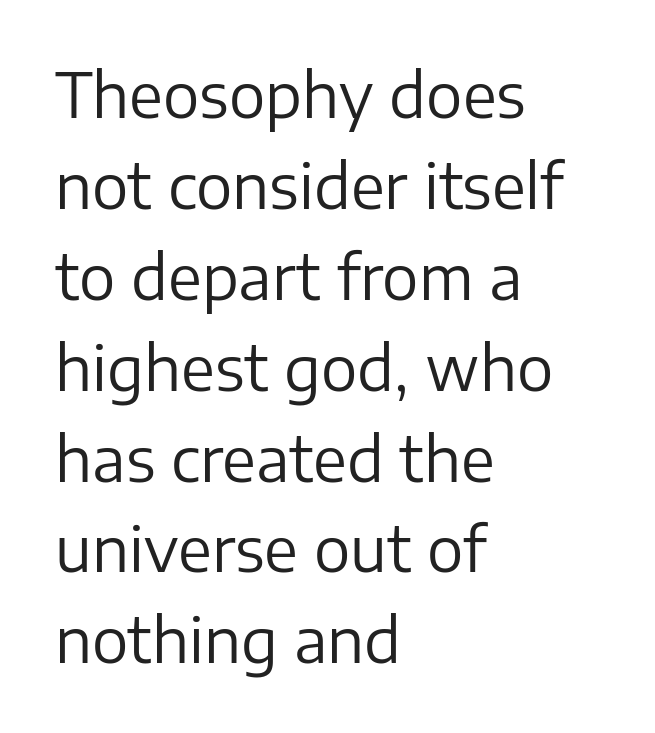
The image shows 61 px regular-weight sans-serif type, upright; set left-aligned, normal line spacing (1.49x), normal letter spacing, not underlined; low stroke contrast and a medium x-height.
